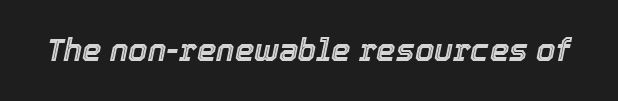
The image shows 31 px text type, italic (leaning right); set normal letter spacing, not underlined; a medium x-height.
